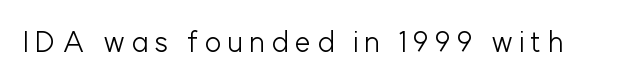
{"serif": "no", "italic": "no", "bold": "no", "weight": "light", "width": "normal", "stroke_contrast": "low", "x_height": "medium", "monospaced": "no", "underline": "no", "letter_spacing": "wide", "letter_spacing_em": 0.2, "glyph_px": 29}
